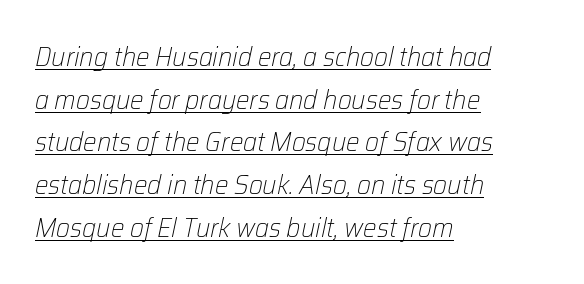
Q: Is the text bold? A: No.
Q: Is the text italic (slanted)? A: Yes, it leans right by about 12 degrees.
Q: Is the text underlined? A: Yes.
Q: How is the paragraph aligned? A: Left-aligned.
Q: Is the spacing between letters normal or unusually wide? A: Normal.
Q: Is the spacing between lines tight, normal or loose? A: Normal.
